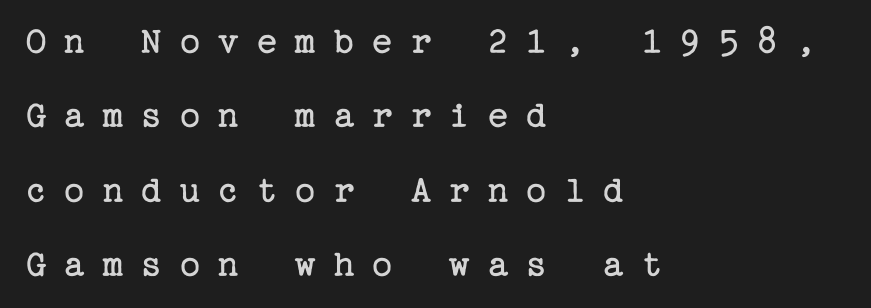
No italicization has been applied; the sample stays upright. Honestly, the rows look like they've been pulled way apart. Plain, unruled lines of type. The face used here is rendered with a markedly widened letterfit. The font sits on the lighter half of the weight spectrum, regular included.
